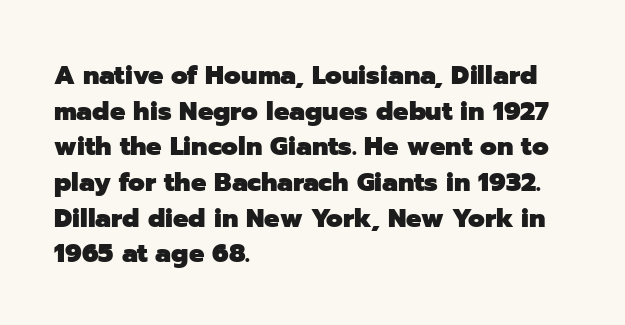
Q: Is the text bold? A: Yes.
Q: Is the text italic (slanted)? A: No, it is upright.
Q: Is the text underlined? A: No.
Q: How is the paragraph aligned? A: Left-aligned.
Q: Is the spacing between letters normal or unusually wide? A: Normal.
Q: Is the spacing between lines tight, normal or loose? A: Normal.
